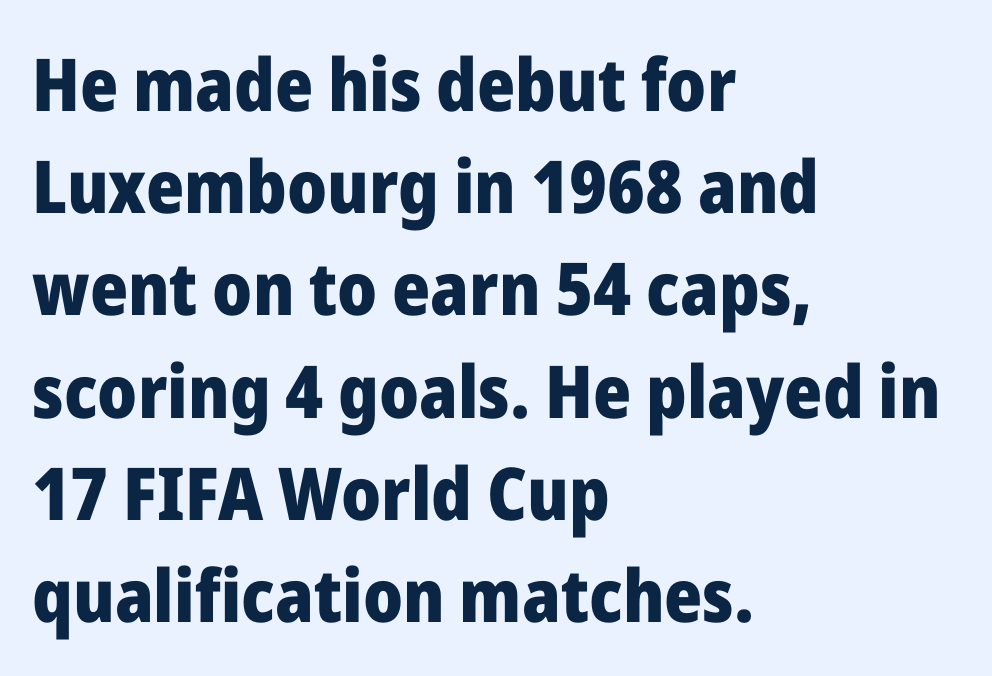
Q: Is the text bold? A: Yes.
Q: Is the text italic (slanted)? A: No, it is upright.
Q: Is the typeface a serif or a sans-serif typeface? A: Sans-serif.
Q: Is the text underlined? A: No.
Q: How is the paragraph aligned? A: Left-aligned.
Q: Is the spacing between letters normal or unusually wide? A: Normal.
Q: Is the spacing between lines tight, normal or loose? A: Normal.
Q: Width (condensed, normal, or wide)? A: Normal.
Q: Stroke contrast? A: Low.
Q: x-height? A: Medium.
Q: Monospaced? A: No.
